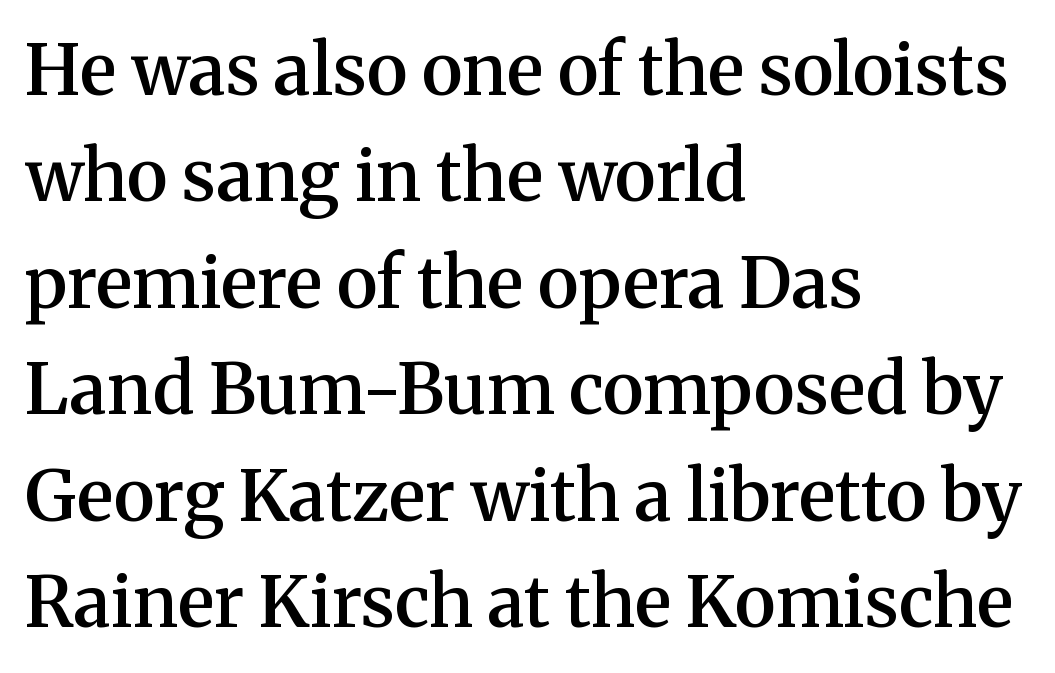
Q: Is the text bold? A: Semi-bold.
Q: Is the text italic (slanted)? A: No, it is upright.
Q: Is the typeface a serif or a sans-serif typeface? A: Serif.
Q: Is the text underlined? A: No.
Q: How is the paragraph aligned? A: Left-aligned.
Q: Is the spacing between letters normal or unusually wide? A: Normal.
Q: Is the spacing between lines tight, normal or loose? A: Normal.
Q: Width (condensed, normal, or wide)? A: Normal.
Q: Stroke contrast? A: Medium.
Q: x-height? A: Medium.
Q: Monospaced? A: No.
